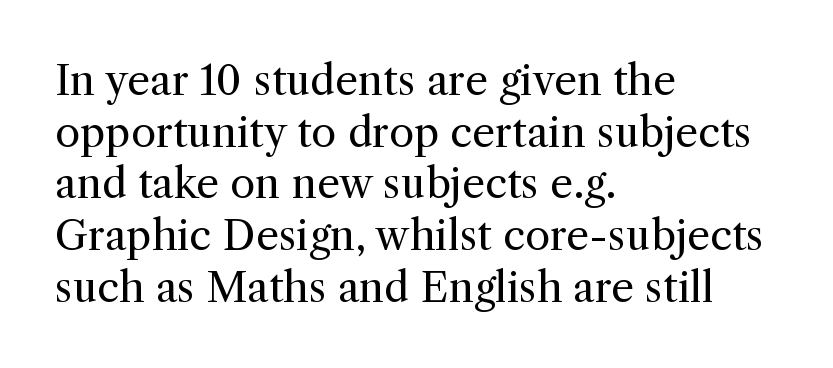
The baseline area is clear. A typesetter would mark this as roman, not italic. Caption: multi-line text, flush left, ragged right. The rendering uses natural spacing where letterforms have individual widths.
